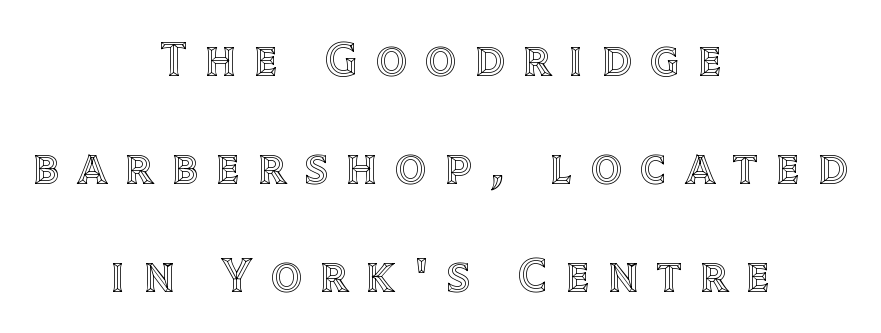
{"italic": "no", "width": "normal", "x_height": "large", "monospaced": "no", "underline": "no", "align": "center", "line_spacing": "loose", "line_spacing_ratio": 2.2, "letter_spacing": "wide", "letter_spacing_em": 0.37, "glyph_px": 49}
